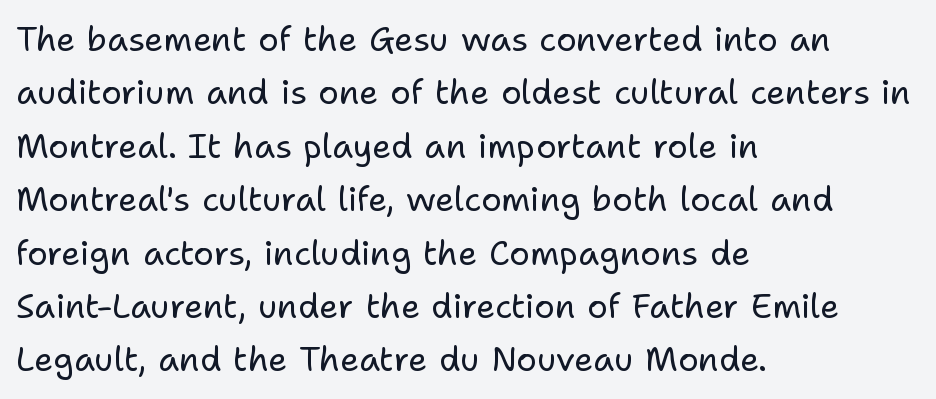
Q: Is the text bold? A: No.
Q: Is the text italic (slanted)? A: No, it is upright.
Q: Is the typeface a serif or a sans-serif typeface? A: Sans-serif.
Q: Is the text underlined? A: No.
Q: How is the paragraph aligned? A: Left-aligned.
Q: Is the spacing between letters normal or unusually wide? A: Normal.
Q: Is the spacing between lines tight, normal or loose? A: Normal.
Q: Width (condensed, normal, or wide)? A: Normal.
Q: Stroke contrast? A: Low.
Q: x-height? A: Medium.
Q: Monospaced? A: No.
